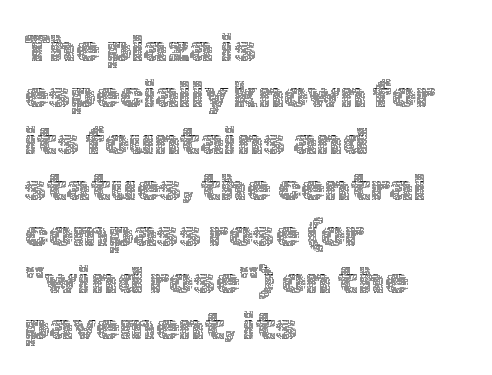
Q: Is the text bold? A: No.
Q: Is the text italic (slanted)? A: No, it is upright.
Q: Is the text underlined? A: No.
Q: How is the paragraph aligned? A: Left-aligned.
Q: Is the spacing between letters normal or unusually wide? A: Normal.
Q: Width (condensed, normal, or wide)? A: Normal.
Q: x-height? A: Medium.
Q: Monospaced? A: No.
